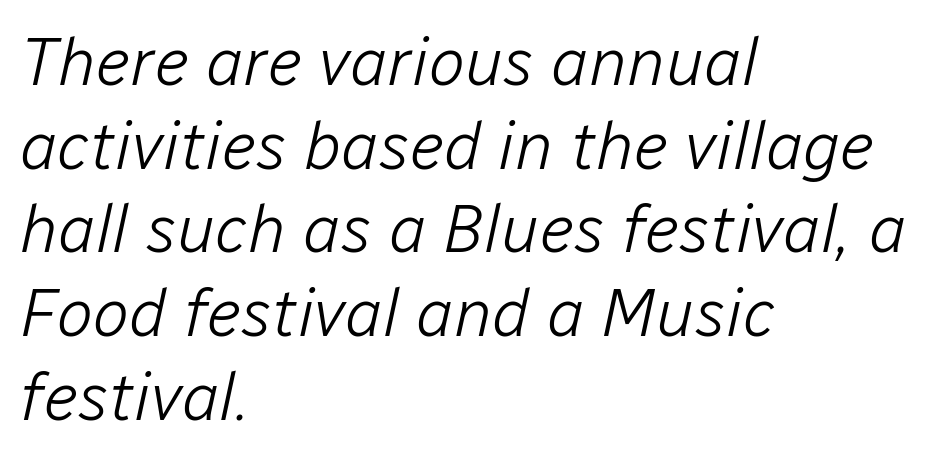
There's an unmistakable incline to the writing here. Note the varied advance widths — an 'i' is clearly narrower than an 'm'. The paragraph shown leans on its left margin. Think standard paragraph weight, or any step lighter than that.
